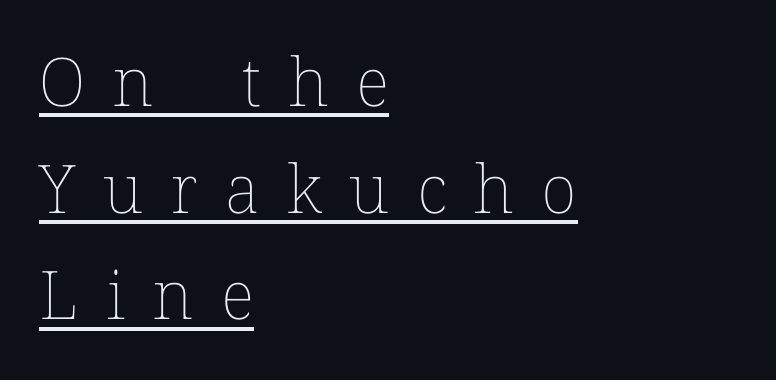
The image shows 67 px thin type, upright; set left-aligned, normal line spacing (1.59x), unusually wide letter spacing (+0.41 em), underlined; low stroke contrast and a medium x-height.
